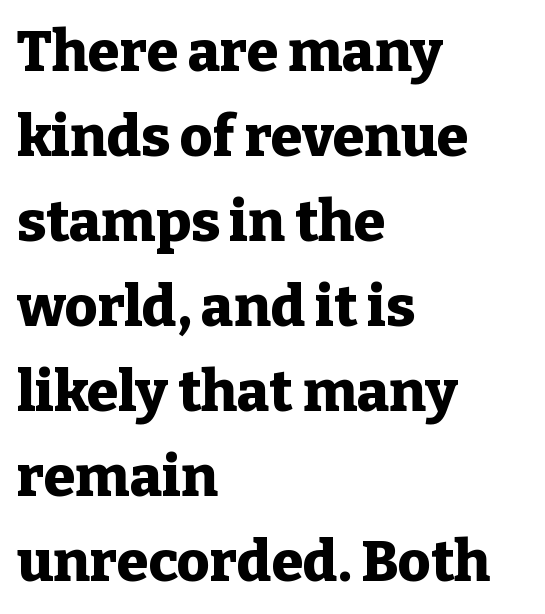
The leading is moderate, giving the passage an even texture. Only glyphs here, with clear space below each row. The letters stand straight up with perfectly vertical stems. Students, this is bold: see how much ink each stroke carries. In terms of letterform style, serifs are clearly present. Notice how the passage keeps a crisp vertical edge on the left only.
